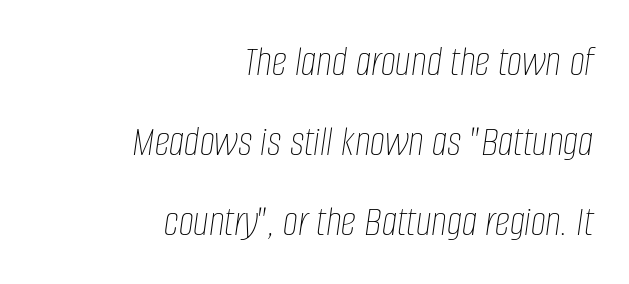
Q: Is the text bold? A: No.
Q: Is the text italic (slanted)? A: Yes, it leans right by about 8 degrees.
Q: Is the text underlined? A: No.
Q: How is the paragraph aligned? A: Right-aligned.
Q: Is the spacing between letters normal or unusually wide? A: Normal.
Q: Width (condensed, normal, or wide)? A: Condensed.
Q: Stroke contrast? A: Low.
Q: x-height? A: Large.
Q: Monospaced? A: No.
